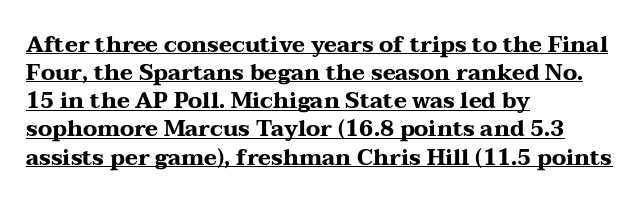
The glyphs have the mass of a bold cut. Ascenders rise straight up at ninety degrees. The letters sit at their default tracking, neither squeezed nor spread. Horizontal alignment here is leftward, the default for most running prose.
